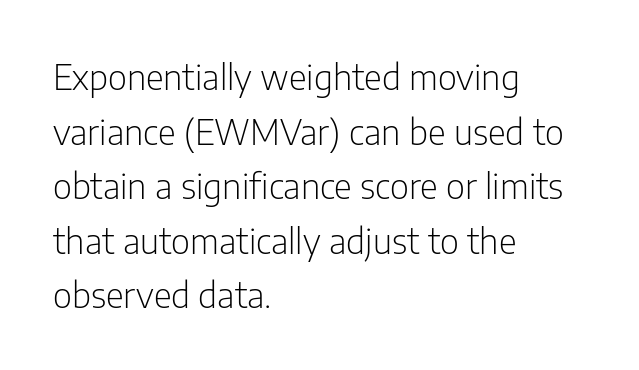
Q: Is the text bold? A: No.
Q: Is the text italic (slanted)? A: No, it is upright.
Q: Is the typeface a serif or a sans-serif typeface? A: Sans-serif.
Q: Is the text underlined? A: No.
Q: How is the paragraph aligned? A: Left-aligned.
Q: Is the spacing between letters normal or unusually wide? A: Normal.
Q: Is the spacing between lines tight, normal or loose? A: Normal.
Q: Width (condensed, normal, or wide)? A: Condensed.
Q: Stroke contrast? A: Low.
Q: x-height? A: Medium.
Q: Monospaced? A: No.
